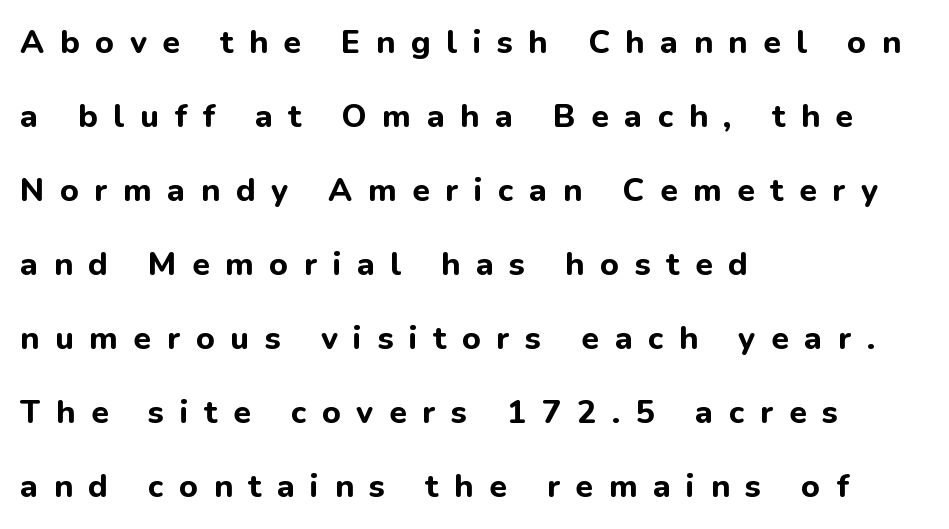
Q: Is the text bold? A: Yes.
Q: Is the text italic (slanted)? A: No, it is upright.
Q: Is the typeface a serif or a sans-serif typeface? A: Sans-serif.
Q: Is the text underlined? A: No.
Q: How is the paragraph aligned? A: Left-aligned.
Q: Is the spacing between letters normal or unusually wide? A: Unusually wide.
Q: Is the spacing between lines tight, normal or loose? A: Loose.
Q: Width (condensed, normal, or wide)? A: Normal.
Q: Stroke contrast? A: Low.
Q: x-height? A: Medium.
Q: Monospaced? A: No.
